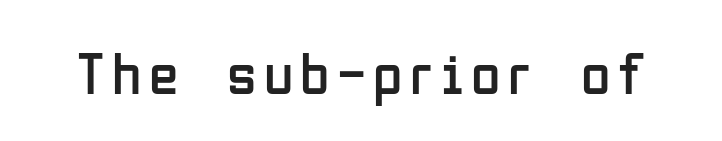
{"serif": "no", "italic": "no", "bold": "no", "weight": "regular", "width": "condensed", "stroke_contrast": "low", "x_height": "medium", "monospaced": "no", "underline": "no", "glyph_px": 60}
